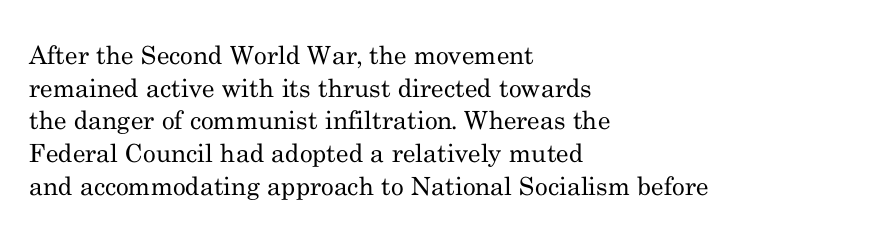
Q: Is the text bold? A: No.
Q: Is the text italic (slanted)? A: No, it is upright.
Q: Is the text underlined? A: No.
Q: How is the paragraph aligned? A: Left-aligned.
Q: Is the spacing between letters normal or unusually wide? A: Normal.
Q: Is the spacing between lines tight, normal or loose? A: Normal.
